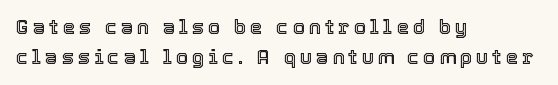
The image shows 20 px text type, upright; set left-aligned, normal line spacing (1.52x), unusually wide letter spacing (+0.2 em), not underlined.
